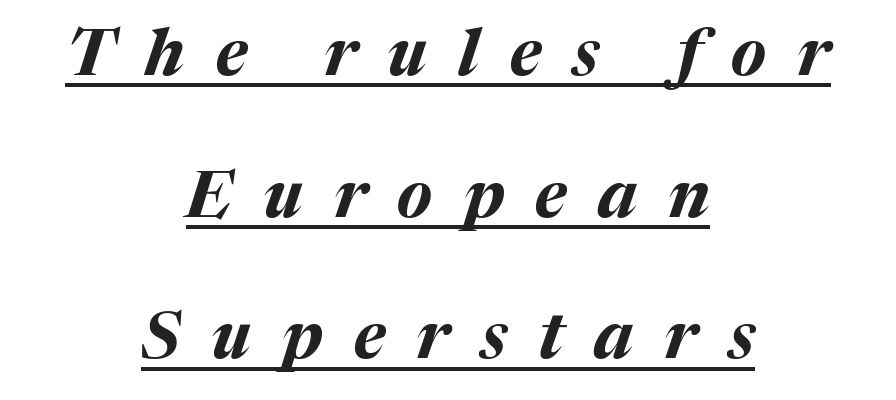
Q: Is the text bold? A: Yes.
Q: Is the text italic (slanted)? A: Yes, it leans right by about 17 degrees.
Q: Is the text underlined? A: Yes.
Q: How is the paragraph aligned? A: Centered.
Q: Is the spacing between letters normal or unusually wide? A: Unusually wide.
Q: Is the spacing between lines tight, normal or loose? A: Loose.
Q: Width (condensed, normal, or wide)? A: Normal.
Q: Stroke contrast? A: Medium.
Q: x-height? A: Medium.
Q: Monospaced? A: No.
